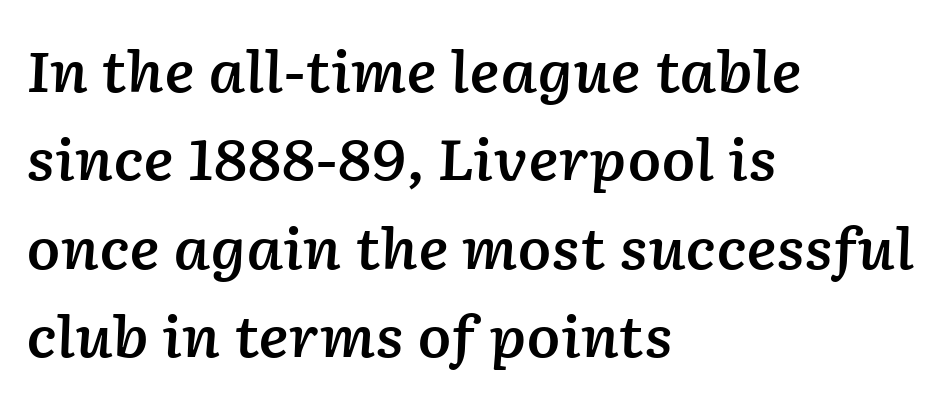
Q: Is the text bold? A: Semi-bold.
Q: Is the text italic (slanted)? A: Yes, it leans right by about 2 degrees.
Q: Is the text underlined? A: No.
Q: How is the paragraph aligned? A: Left-aligned.
Q: Is the spacing between letters normal or unusually wide? A: Normal.
Q: Is the spacing between lines tight, normal or loose? A: Normal.
Q: Width (condensed, normal, or wide)? A: Normal.
Q: Stroke contrast? A: Low.
Q: x-height? A: Medium.
Q: Monospaced? A: No.
